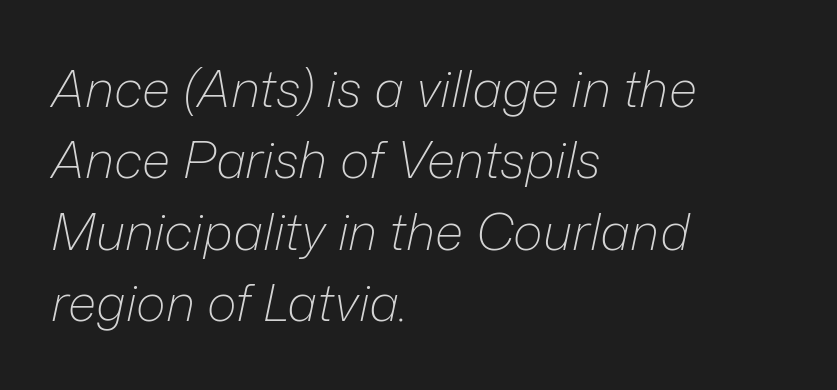
The face used here is rendered with its standard letterfit. On a weight scale, this lands at 450 or below. Regarding leading, the lines here are spaced in the standard way. Casual observation: everything's shoved over to the left. The lettering tilts uniformly, giving the passage an italic look.
